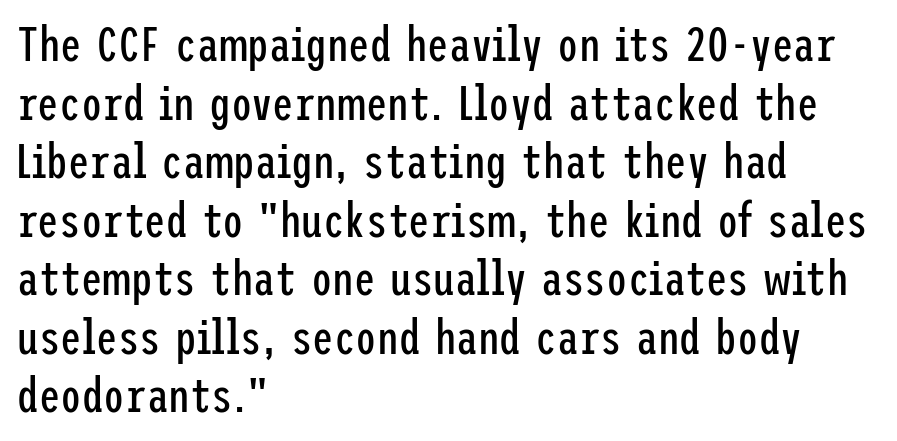
Q: Is the text bold? A: No.
Q: Is the text italic (slanted)? A: No, it is upright.
Q: Is the typeface a serif or a sans-serif typeface? A: Sans-serif.
Q: Is the text underlined? A: No.
Q: How is the paragraph aligned? A: Left-aligned.
Q: Is the spacing between letters normal or unusually wide? A: Normal.
Q: Width (condensed, normal, or wide)? A: Condensed.
Q: Stroke contrast? A: Low.
Q: x-height? A: Medium.
